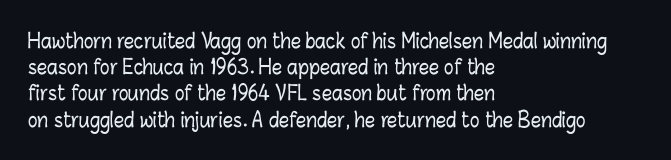
Rows of type keep a routine distance in the vertical direction. Designer's note — italics off, roman on. These lines stack with their left ends in a neat column. You could call the tracking neutral — neither tight nor loose. Each row of text sits above clean, open space.
